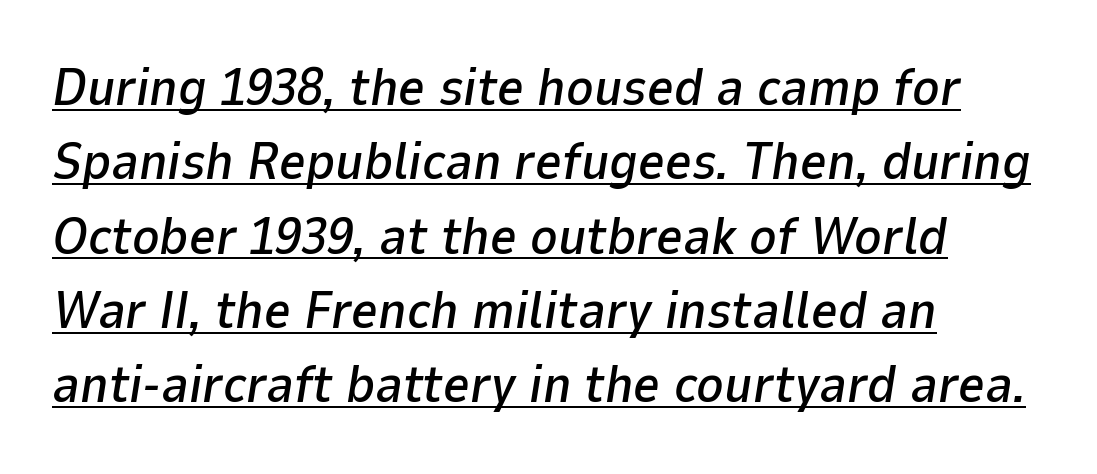
The image shows 52 px text type, italic (leaning right); set left-aligned, normal line spacing (1.43x), normal letter spacing, underlined; low stroke contrast and a medium x-height.
